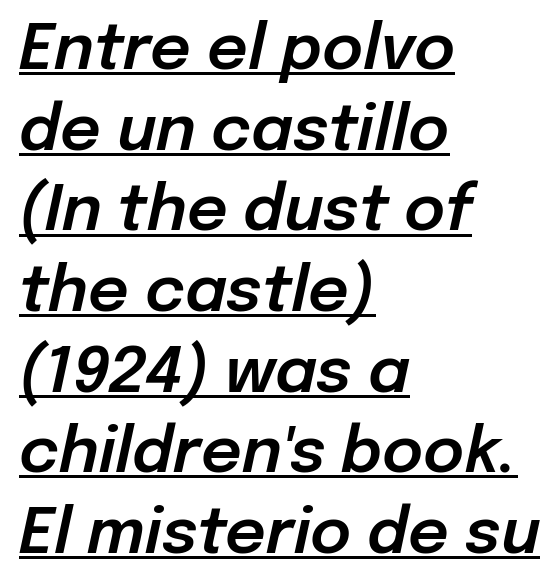
Q: Is the text italic (slanted)? A: Yes, it leans right by about 12 degrees.
Q: Is the text underlined? A: Yes.
Q: How is the paragraph aligned? A: Left-aligned.
Q: Is the spacing between letters normal or unusually wide? A: Normal.
Q: Is the spacing between lines tight, normal or loose? A: Normal.
Q: Width (condensed, normal, or wide)? A: Normal.
Q: Stroke contrast? A: Low.
Q: x-height? A: Medium.
Q: Monospaced? A: No.
